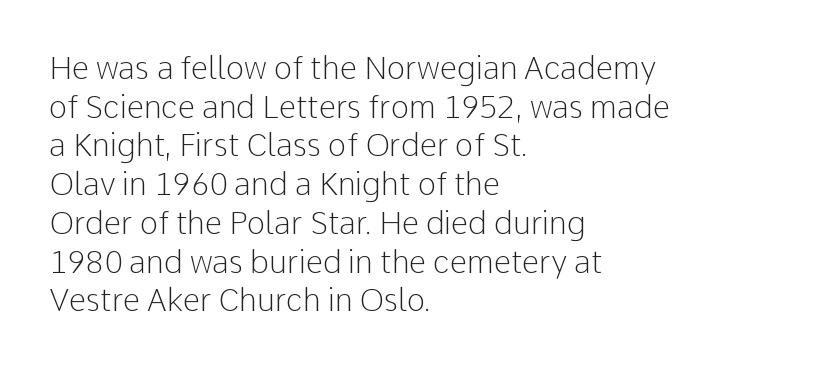
Q: Is the text bold? A: No.
Q: Is the text italic (slanted)? A: No, it is upright.
Q: Is the typeface a serif or a sans-serif typeface? A: Sans-serif.
Q: Is the text underlined? A: No.
Q: How is the paragraph aligned? A: Left-aligned.
Q: Is the spacing between letters normal or unusually wide? A: Normal.
Q: Is the spacing between lines tight, normal or loose? A: Normal.
Q: Width (condensed, normal, or wide)? A: Normal.
Q: Stroke contrast? A: Low.
Q: x-height? A: Medium.
Q: Monospaced? A: No.
